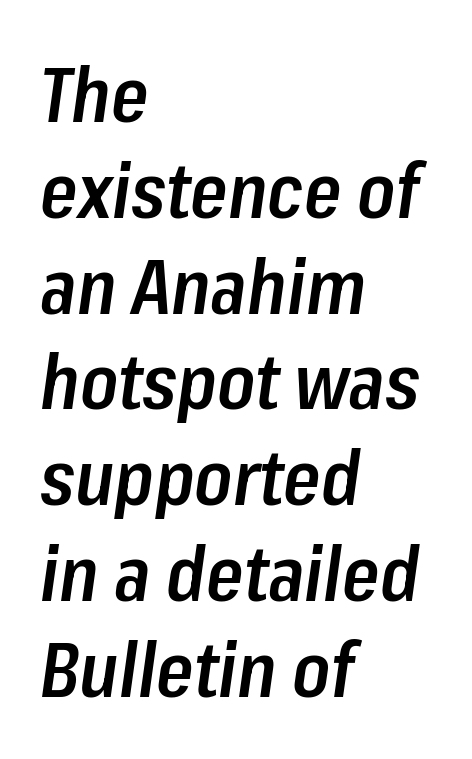
These lines are rendered in a variable-pitch font. How are the letters spaced? Ordinarily, with no added tracking. The space directly below the letters is spotless. Compared with typical paragraphs, the rows here are spaced about the same. There's an unmistakable incline to the writing here.
